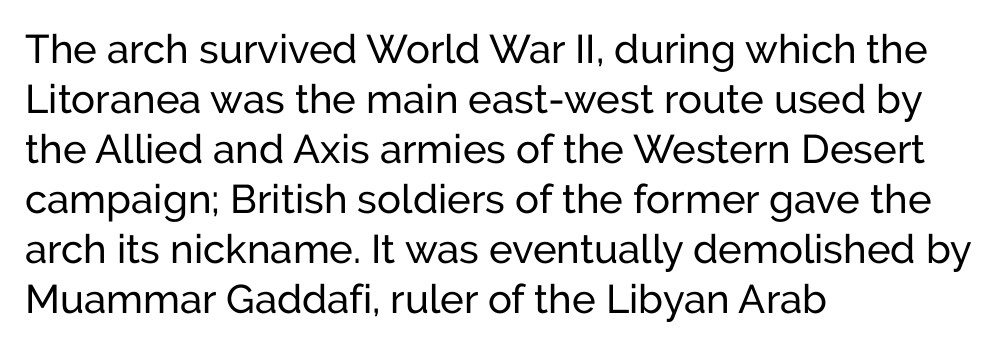
Q: Is the text bold? A: No.
Q: Is the text italic (slanted)? A: No, it is upright.
Q: Is the typeface a serif or a sans-serif typeface? A: Sans-serif.
Q: Is the text underlined? A: No.
Q: How is the paragraph aligned? A: Left-aligned.
Q: Is the spacing between letters normal or unusually wide? A: Normal.
Q: Is the spacing between lines tight, normal or loose? A: Normal.
Q: Width (condensed, normal, or wide)? A: Normal.
Q: Stroke contrast? A: Low.
Q: x-height? A: Medium.
Q: Monospaced? A: No.
